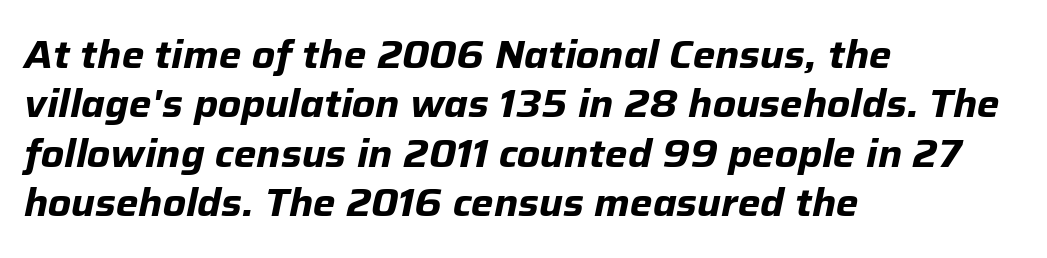
{"italic": "yes", "lean": "right", "slant_degrees": 12, "bold": "yes", "weight": "bold", "width": "normal", "stroke_contrast": "low", "x_height": "medium", "monospaced": "no", "underline": "no", "align": "left", "line_spacing": "normal", "line_spacing_ratio": 1.3, "letter_spacing": "normal", "letter_spacing_em": 0.0, "glyph_px": 38}
